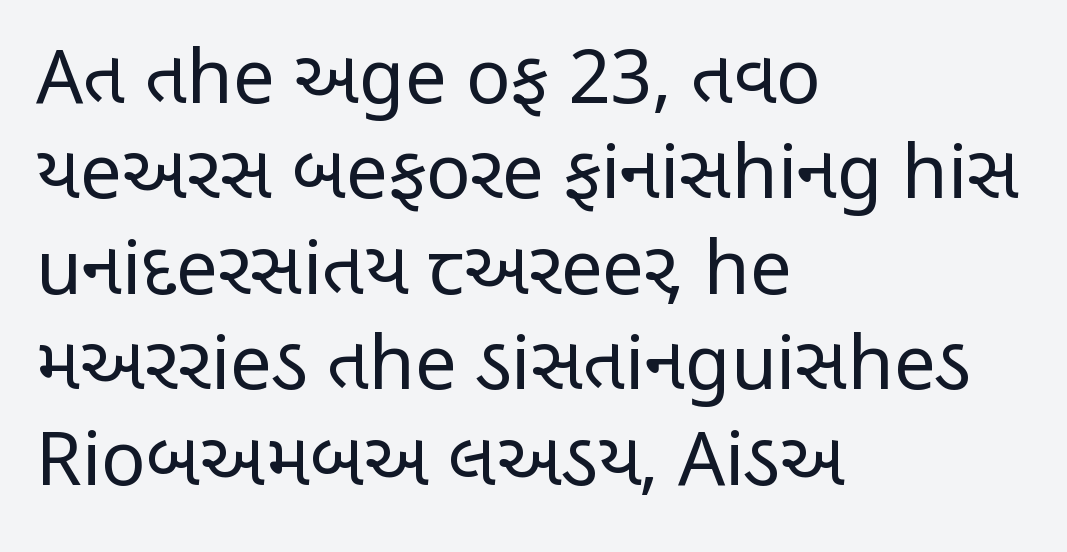
Caption: standard tracking, unaltered. The passage shown stacks its lines at a standard gap. Grotesque or geometric, the face here clearly has no serifs. In terms of posture, this sample is upright. Notice how the passage keeps a crisp vertical edge on the left only.
